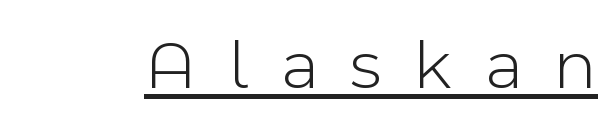
The image shows 71 px light sans-serif type, upright; set unusually wide letter spacing (+0.47 em), underlined; a medium x-height.
